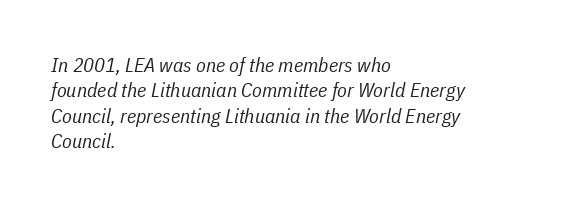
The image shows 20 px text type, italic (leaning right); set left-aligned, normal line spacing (1.27x), normal letter spacing, not underlined.
